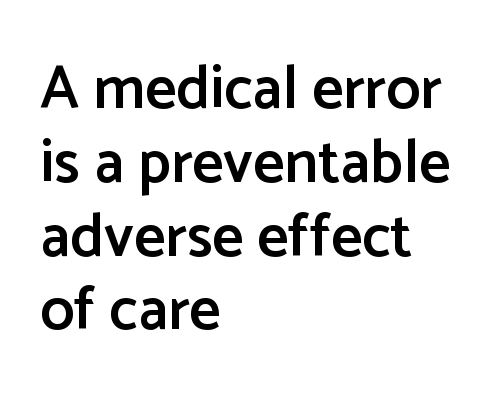
{"serif": "no", "italic": "no", "bold": "semi", "weight": "semibold", "width": "normal", "stroke_contrast": "low", "x_height": "medium", "monospaced": "no", "underline": "no", "align": "left", "line_spacing_ratio": 1.21, "letter_spacing": "normal", "letter_spacing_em": 0.0, "glyph_px": 61}
